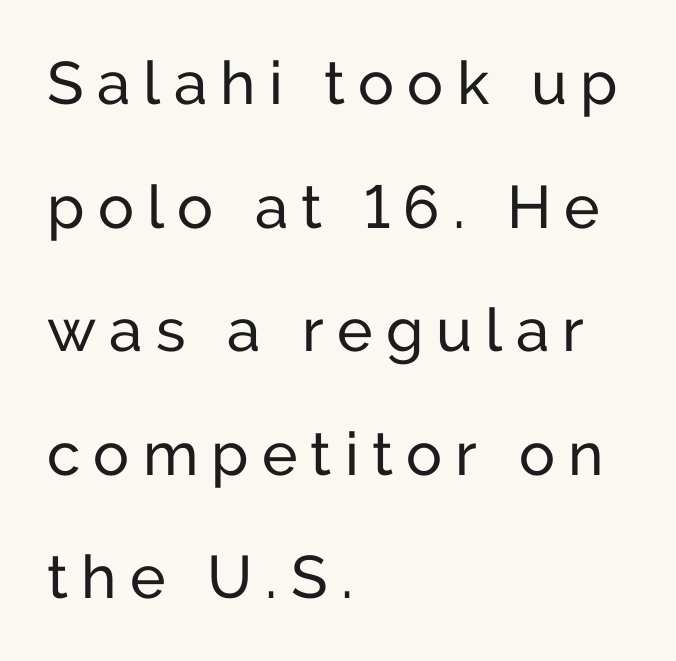
Q: Is the text bold? A: No.
Q: Is the text italic (slanted)? A: No, it is upright.
Q: Is the typeface a serif or a sans-serif typeface? A: Sans-serif.
Q: Is the text underlined? A: No.
Q: How is the paragraph aligned? A: Left-aligned.
Q: Is the spacing between letters normal or unusually wide? A: Unusually wide.
Q: Is the spacing between lines tight, normal or loose? A: Loose.
Q: Width (condensed, normal, or wide)? A: Normal.
Q: Stroke contrast? A: Low.
Q: x-height? A: Medium.
Q: Monospaced? A: No.
